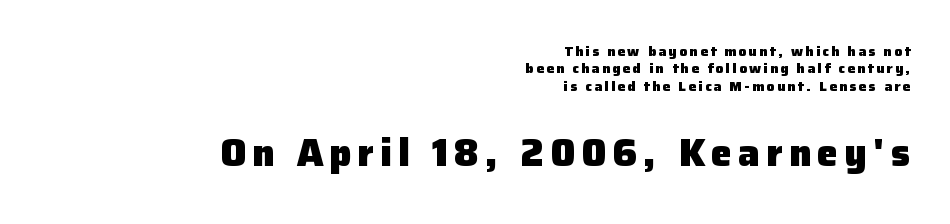
Q: Is the text bold? A: Yes.
Q: Is the text italic (slanted)? A: No, it is upright.
Q: Is the typeface a serif or a sans-serif typeface? A: Sans-serif.
Q: Is the text underlined? A: No.
Q: How is the paragraph aligned? A: Right-aligned.
Q: Which block of text is set in a larger size, the first (top) or the second (bottom)? A: The second (bottom) one.
Q: Width (condensed, normal, or wide)? A: Normal.
Q: Stroke contrast? A: Low.
Q: x-height? A: Medium.
Q: Monospaced? A: No.
